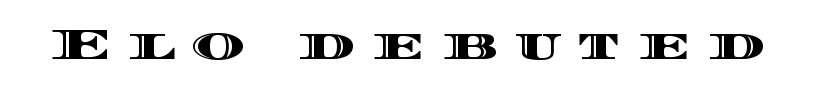
{"italic": "no", "width": "wide", "x_height": "large", "monospaced": "no", "underline": "no", "letter_spacing": "wide", "letter_spacing_em": 0.37, "glyph_px": 45}
